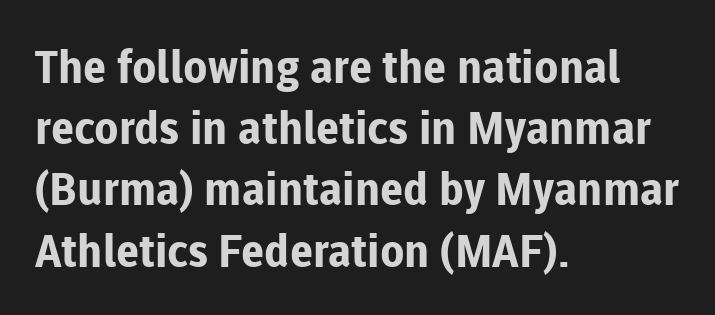
Heft: maximum for text — a bold. Is the block centered? No — it sits flush against the left margin. The designer went with a sans here, leaving each stem footless. Think of a printed novel: that variable character pitch is what you see here.
